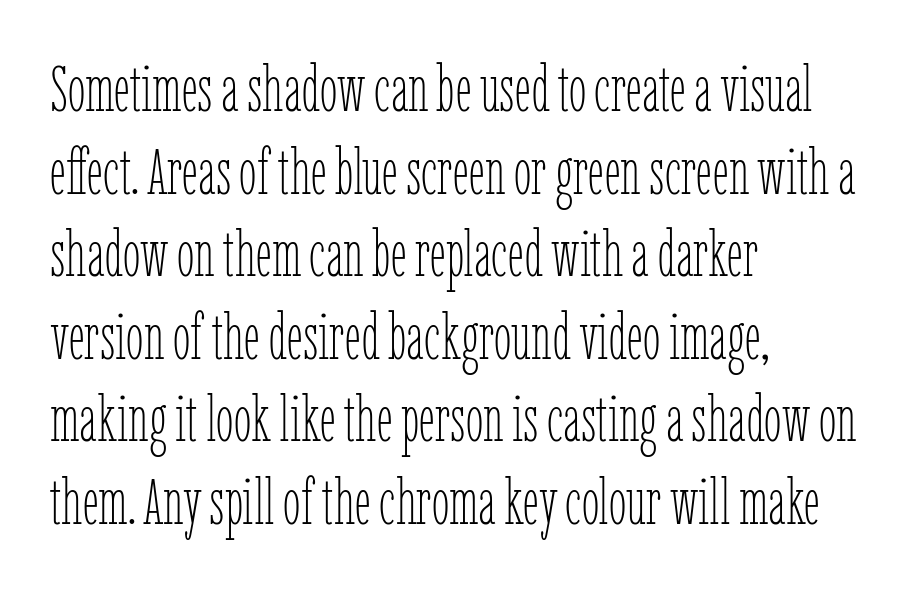
Q: Is the text bold? A: No.
Q: Is the text italic (slanted)? A: No, it is upright.
Q: Is the text underlined? A: No.
Q: How is the paragraph aligned? A: Left-aligned.
Q: Is the spacing between letters normal or unusually wide? A: Normal.
Q: Is the spacing between lines tight, normal or loose? A: Normal.
Q: Width (condensed, normal, or wide)? A: Condensed.
Q: Stroke contrast? A: Low.
Q: x-height? A: Medium.
Q: Monospaced? A: No.
